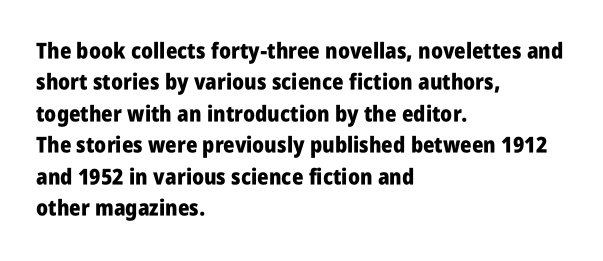
The vertical gap from one line to the next is medium. Bold? Absolutely — the strokes are thick and heavy. Plain, unruled lines of type. The ragged edge is on the right, which tells us the setting is flush left.
